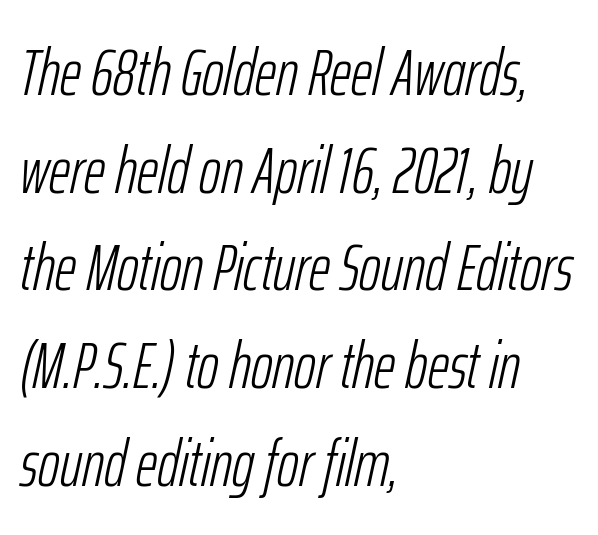
{"italic": "yes", "lean": "right", "slant_degrees": 12, "bold": "no", "weight": "light", "width": "condensed", "stroke_contrast": "low", "x_height": "medium", "monospaced": "no", "underline": "no", "align": "left", "line_spacing": "normal", "line_spacing_ratio": 1.48, "letter_spacing": "normal", "letter_spacing_em": 0.0, "glyph_px": 66}
